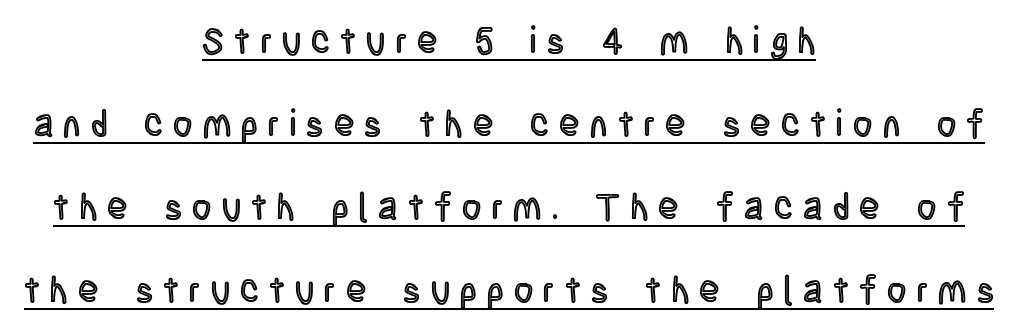
{"italic": "no", "width": "condensed", "x_height": "large", "monospaced": "no", "underline": "yes", "align": "center", "line_spacing": "loose", "line_spacing_ratio": 2.24, "letter_spacing": "wide", "letter_spacing_em": 0.28, "glyph_px": 37}
